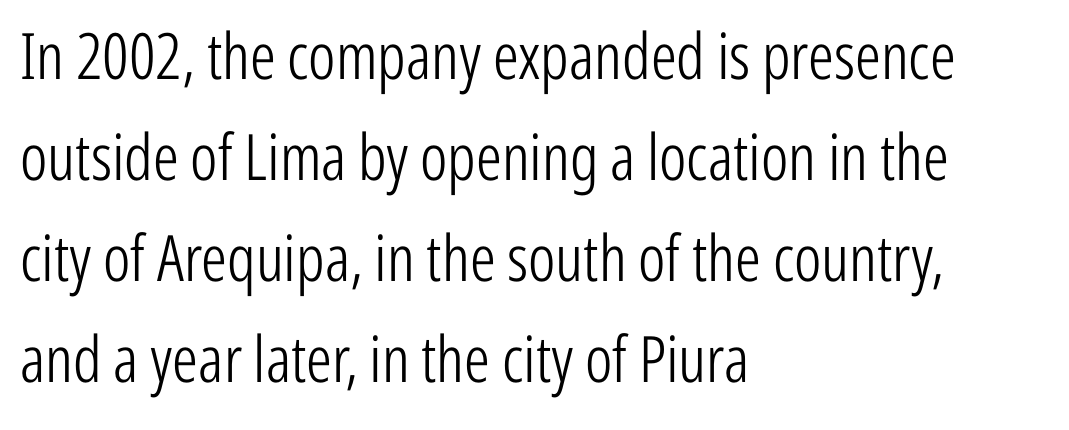
Q: Is the text bold? A: No.
Q: Is the text italic (slanted)? A: No, it is upright.
Q: Is the typeface a serif or a sans-serif typeface? A: Sans-serif.
Q: Is the text underlined? A: No.
Q: How is the paragraph aligned? A: Left-aligned.
Q: Is the spacing between letters normal or unusually wide? A: Normal.
Q: Is the spacing between lines tight, normal or loose? A: Normal.
Q: Width (condensed, normal, or wide)? A: Condensed.
Q: Stroke contrast? A: Low.
Q: x-height? A: Medium.
Q: Monospaced? A: No.
